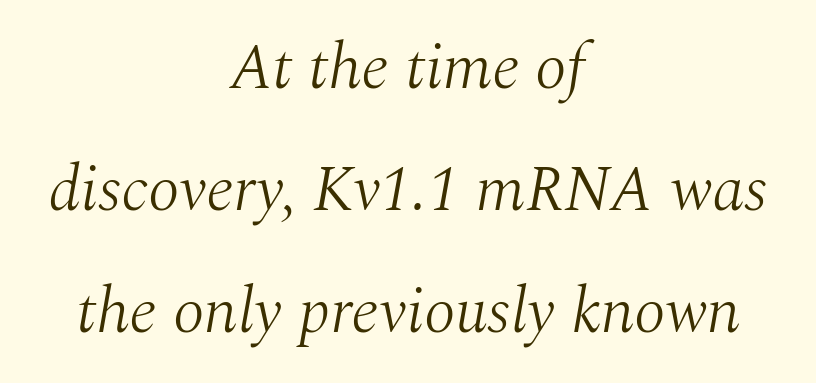
Q: Is the text bold? A: No.
Q: Is the text italic (slanted)? A: Yes, it leans right by about 10 degrees.
Q: Is the typeface a serif or a sans-serif typeface? A: Serif.
Q: Is the text underlined? A: No.
Q: How is the paragraph aligned? A: Centered.
Q: Is the spacing between letters normal or unusually wide? A: Normal.
Q: Width (condensed, normal, or wide)? A: Normal.
Q: Stroke contrast? A: Medium.
Q: x-height? A: Medium.
Q: Monospaced? A: No.
